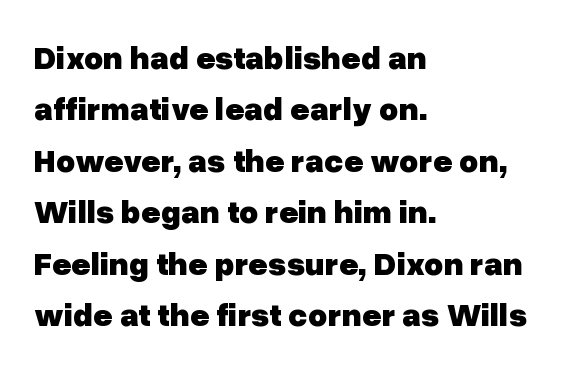
The face used here has the dense, thick strokes of a bold. The rendering uses natural spacing where letterforms have individual widths. The ragged edge is on the right, which tells us the setting is flush left. Observe the absence of serifs on each vertical stroke in this sample.
